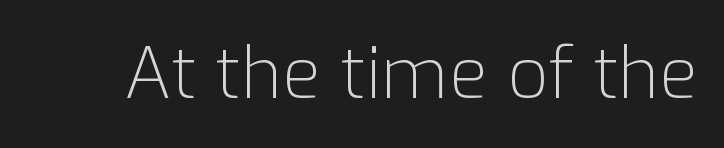
Tall strokes in this sample are plumb rather than angled. Standard letterfit; no display-style spreading of the glyphs. This sample has the flowing, uneven cadence of proportional lettering. Words float on clear page, feet unadorned. Nothing heavy about these letters — not bold at all. Check where the strokes stop: nothing finishes them off — pure sans.
